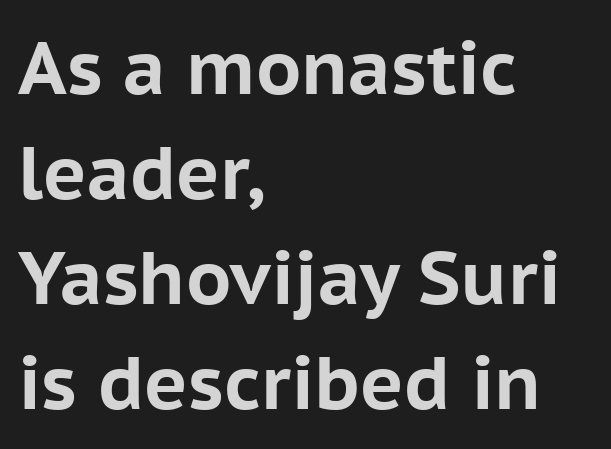
When letters stand straight like this, we call the style roman or upright. On the weight axis this lands at bold, roughly 700. The rendering keeps characters at their native spacing. Here the designer chose a conventional face with non-uniform glyph widths.
